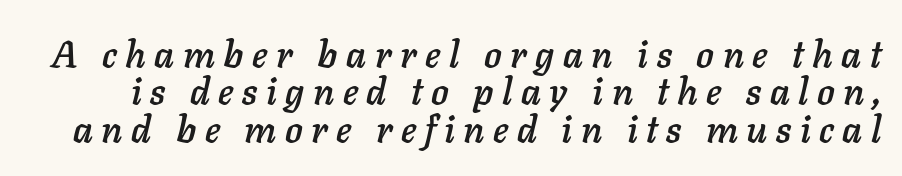
You could barely slide anything between these rows. Emphasis-style slanted type is in use. Each letter keeps its own natural width here, so spacing adapts to shape. Descenders hang freely into open space. The letters are spread apart with noticeably loose tracking.
